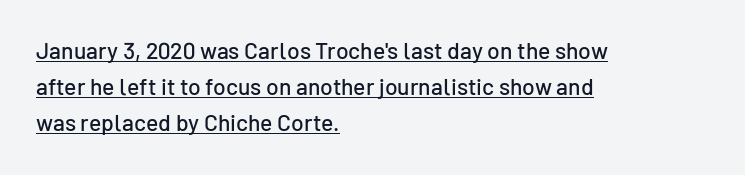
Q: Is the text italic (slanted)? A: No, it is upright.
Q: Is the text underlined? A: Yes.
Q: How is the paragraph aligned? A: Left-aligned.
Q: Is the spacing between letters normal or unusually wide? A: Normal.
Q: Is the spacing between lines tight, normal or loose? A: Normal.
